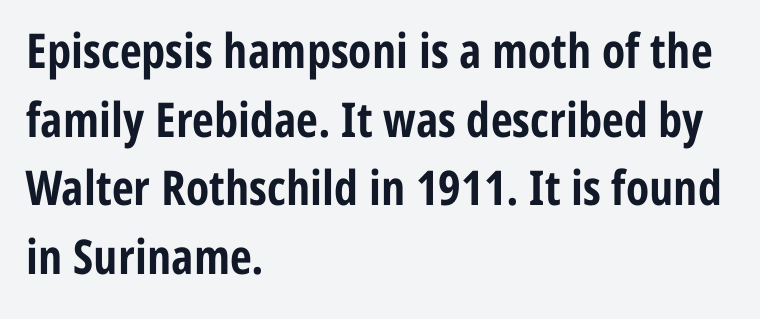
Q: Is the text bold? A: Yes.
Q: Is the text italic (slanted)? A: No, it is upright.
Q: Is the typeface a serif or a sans-serif typeface? A: Sans-serif.
Q: Is the text underlined? A: No.
Q: How is the paragraph aligned? A: Left-aligned.
Q: Is the spacing between letters normal or unusually wide? A: Normal.
Q: Is the spacing between lines tight, normal or loose? A: Normal.
Q: Width (condensed, normal, or wide)? A: Condensed.
Q: Stroke contrast? A: Low.
Q: x-height? A: Medium.
Q: Monospaced? A: No.
